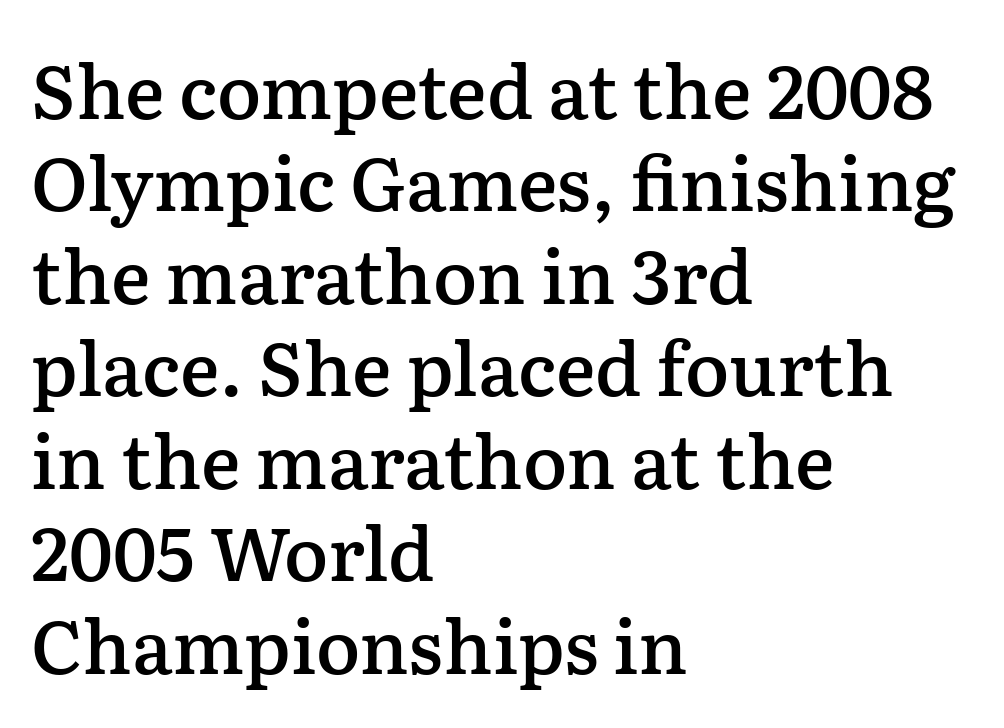
Tall strokes in this sample are plumb rather than angled. Clear beneath every line of the passage. The characters look somewhat weighty, a semibold short of true bold. Baseline-to-baseline distance is the conventional proportion of letter height.
